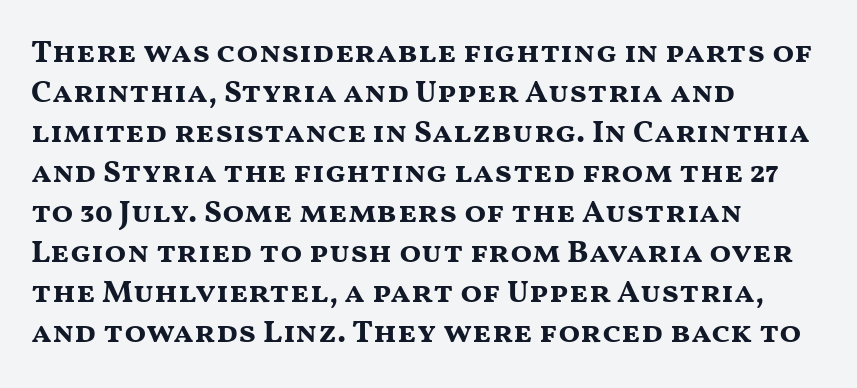
Q: Is the text bold? A: Yes.
Q: Is the text italic (slanted)? A: No, it is upright.
Q: Is the typeface a serif or a sans-serif typeface? A: Sans-serif.
Q: Is the text underlined? A: No.
Q: How is the paragraph aligned? A: Left-aligned.
Q: Is the spacing between letters normal or unusually wide? A: Normal.
Q: Is the spacing between lines tight, normal or loose? A: Normal.
Q: Width (condensed, normal, or wide)? A: Wide.
Q: Stroke contrast? A: Medium.
Q: x-height? A: Medium.
Q: Monospaced? A: No.
